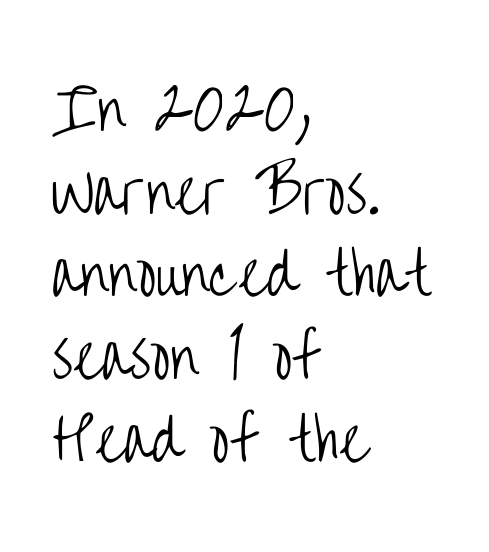
The image shows 57 px light, condensed sans-serif type, upright; set left-aligned, normal line spacing (1.45x), normal letter spacing, not underlined; low stroke contrast and a large x-height.
